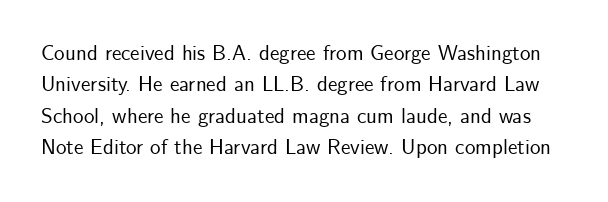
Q: Is the text italic (slanted)? A: No, it is upright.
Q: Is the text underlined? A: No.
Q: Is the spacing between letters normal or unusually wide? A: Normal.
Q: Is the spacing between lines tight, normal or loose? A: Normal.
